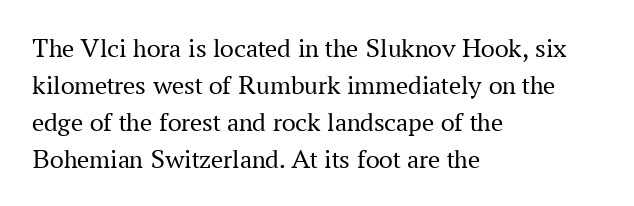
Q: Is the text bold? A: No.
Q: Is the text italic (slanted)? A: No, it is upright.
Q: Is the text underlined? A: No.
Q: How is the paragraph aligned? A: Left-aligned.
Q: Is the spacing between letters normal or unusually wide? A: Normal.
Q: Is the spacing between lines tight, normal or loose? A: Normal.
